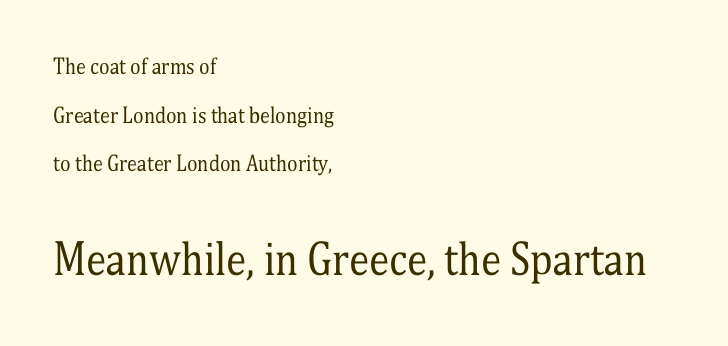
{"serif": "yes", "italic": "no", "bold": "no", "weight": "regular", "width": "condensed", "stroke_contrast": "medium", "x_height": "medium", "monospaced": "no", "underline": "no", "align": "left", "line_spacing": "loose", "line_spacing_ratio": 2.43, "letter_spacing": "normal", "letter_spacing_em": 0.0, "larger_block": "second", "size_ratio": 2.05, "glyph_px": 41}
